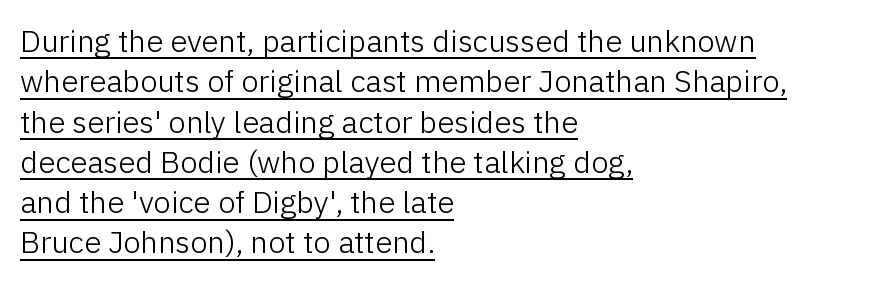
The image shows 31 px light sans-serif type, upright; set left-aligned, normal line spacing (1.3x), normal letter spacing, underlined; low stroke contrast and a medium x-height.
